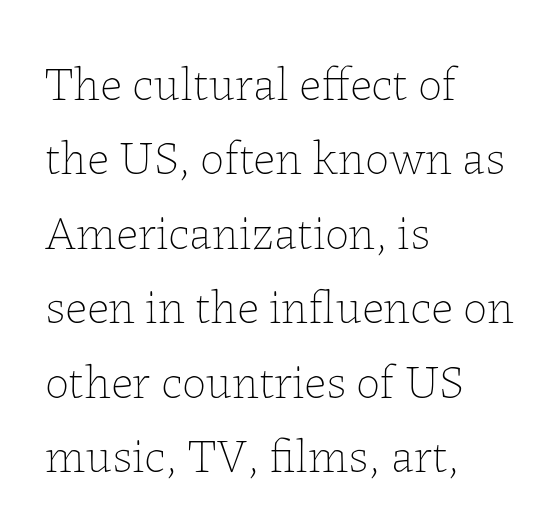
{"italic": "no", "bold": "no", "weight": "thin", "width": "normal", "stroke_contrast": "low", "x_height": "medium", "monospaced": "no", "underline": "no", "align": "left", "line_spacing": "normal", "line_spacing_ratio": 1.55, "letter_spacing": "normal", "letter_spacing_em": 0.0, "glyph_px": 48}
